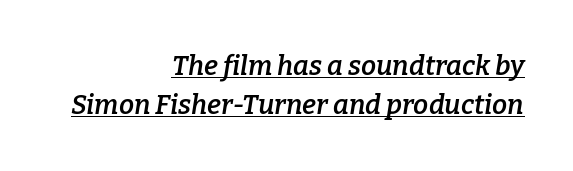
Like a heading marked for emphasis, these lines bear an underscore. Is the letter spacing exaggerated? No — it looks like the ordinary default. In terms of leading, this rendering sits right in the middle. A student would call this right alignment; a typographer would say flush right, rag left. This sample uses an oblique cut, with every glyph tilted off the vertical.
